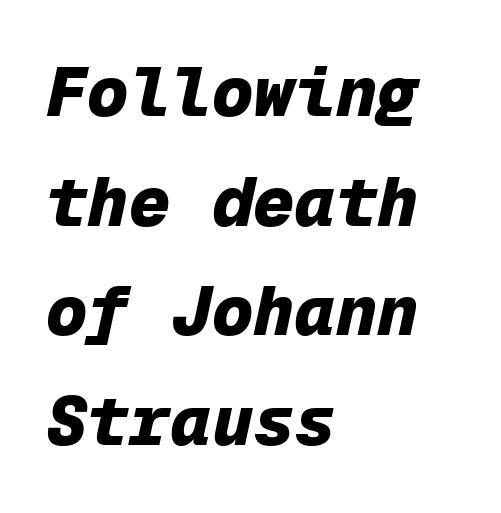
{"italic": "yes", "lean": "right", "slant_degrees": 12, "bold": "yes", "weight": "heavy", "width": "normal", "stroke_contrast": "low", "x_height": "medium", "monospaced": "yes", "underline": "no", "align": "left", "line_spacing": "normal", "line_spacing_ratio": 1.59, "letter_spacing": "normal", "letter_spacing_em": 0.0, "glyph_px": 69}
